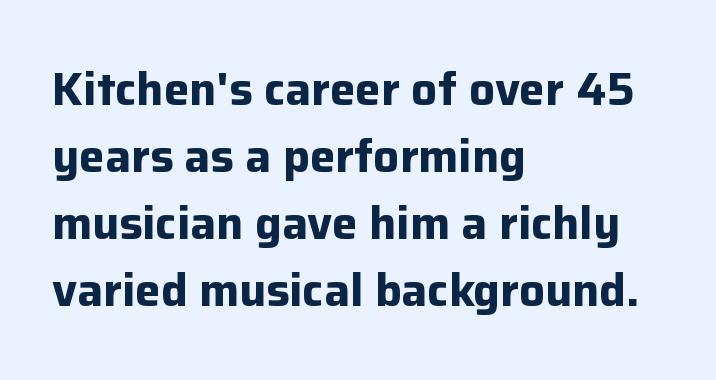
Q: Is the text bold? A: Yes.
Q: Is the text italic (slanted)? A: No, it is upright.
Q: Is the typeface a serif or a sans-serif typeface? A: Sans-serif.
Q: Is the text underlined? A: No.
Q: How is the paragraph aligned? A: Left-aligned.
Q: Is the spacing between letters normal or unusually wide? A: Normal.
Q: Is the spacing between lines tight, normal or loose? A: Normal.
Q: Width (condensed, normal, or wide)? A: Normal.
Q: Stroke contrast? A: Low.
Q: x-height? A: Medium.
Q: Monospaced? A: No.
